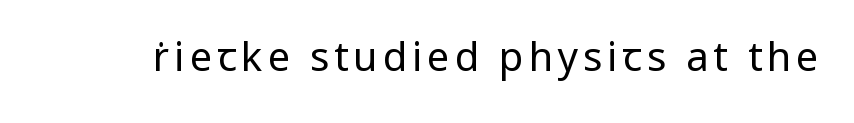
The image shows 40 px regular-weight sans-serif type, upright; set not underlined; low stroke contrast and a medium x-height.
